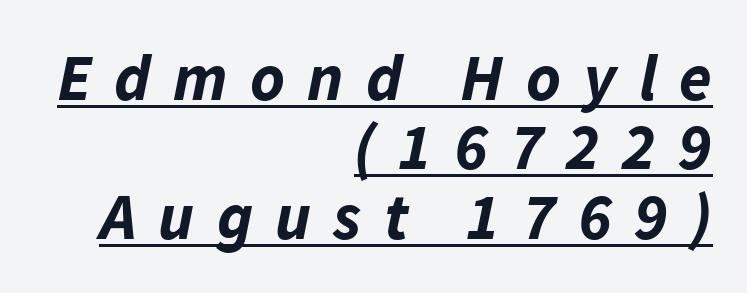
Q: Is the text bold? A: Yes.
Q: Is the text italic (slanted)? A: Yes, it leans right by about 11 degrees.
Q: Is the text underlined? A: Yes.
Q: How is the paragraph aligned? A: Right-aligned.
Q: Is the spacing between letters normal or unusually wide? A: Unusually wide.
Q: Is the spacing between lines tight, normal or loose? A: Tight.
Q: Width (condensed, normal, or wide)? A: Normal.
Q: Stroke contrast? A: Low.
Q: x-height? A: Medium.
Q: Monospaced? A: No.
